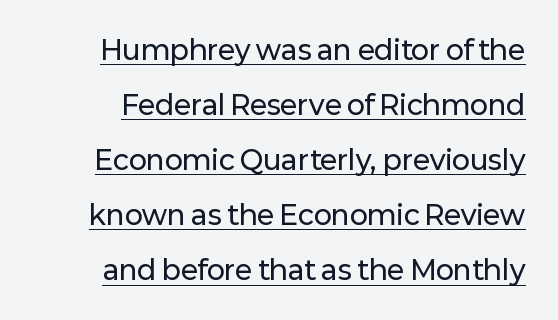
The image shows 27 px text type, upright; set loose line spacing (2.04x), normal letter spacing, underlined.
